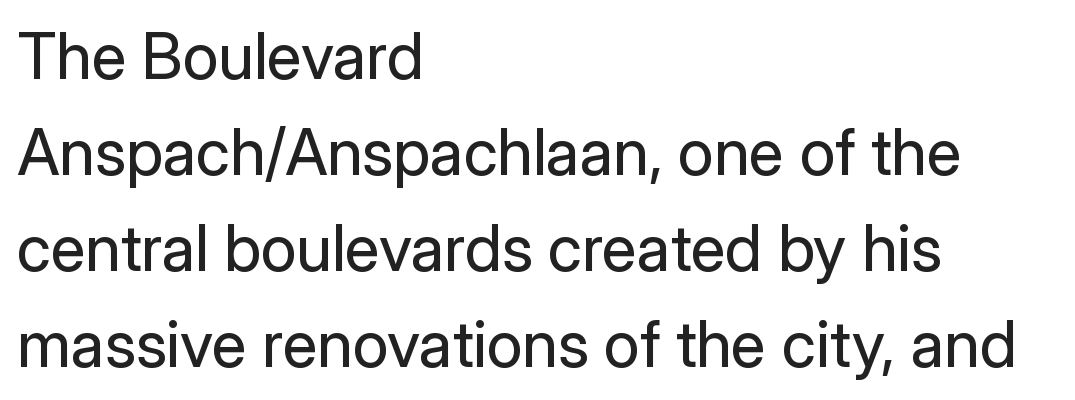
The typesetter chose a ragged-right arrangement here. Spacing verdict: proportional, widths tailored to each character. Font category for this specimen: sans-serif. Whoever set this chose a conventional vertical rhythm. Nothing unusual about the tracking: characters are spaced as the font intends.
